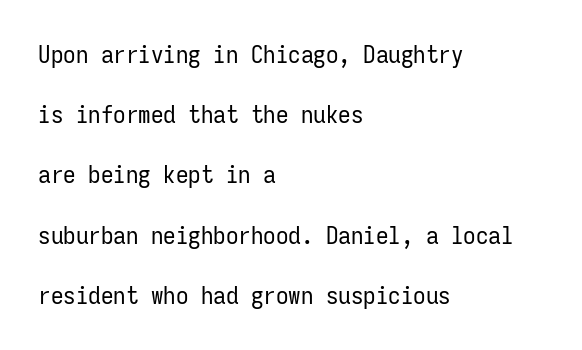
Is the letter spacing exaggerated? No — it looks like the ordinary default. Line beginnings align vertically; line endings do not. The zone under the glyphs is completely vacant. Is there any slant? The stems are plumb.
